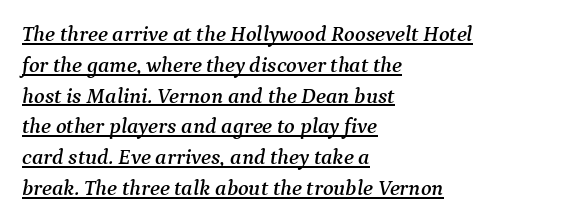
{"italic": "yes", "lean": "right", "slant_degrees": 9, "underline": "yes", "align": "left", "line_spacing": "normal", "line_spacing_ratio": 1.4, "letter_spacing": "normal", "letter_spacing_em": 0.0, "glyph_px": 22}
